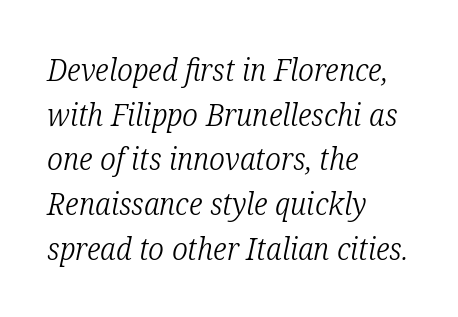
The image shows 31 px light, condensed serif type, italic (leaning right); set left-aligned, normal line spacing (1.44x), normal letter spacing, not underlined; low stroke contrast and a medium x-height.
